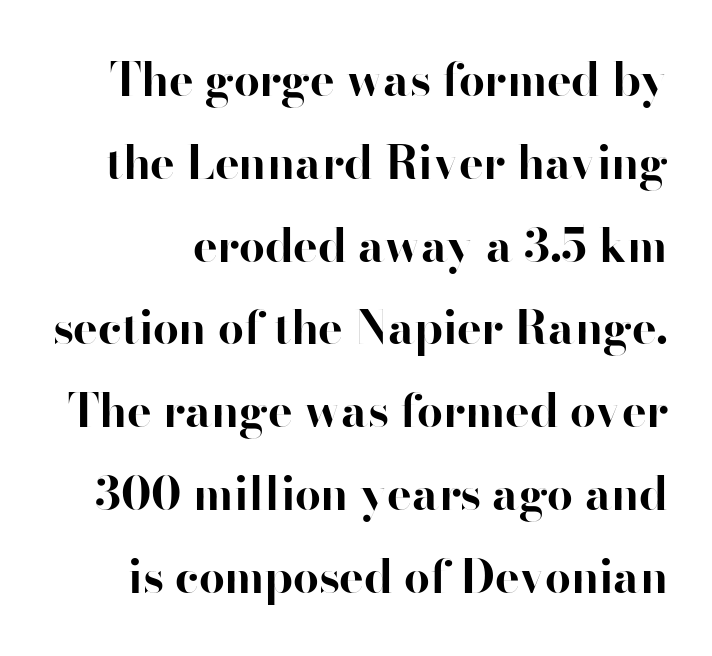
The image shows 46 px bold sans-serif type, upright; set line spacing 1.8x, normal letter spacing, not underlined; high stroke contrast and a small x-height.
